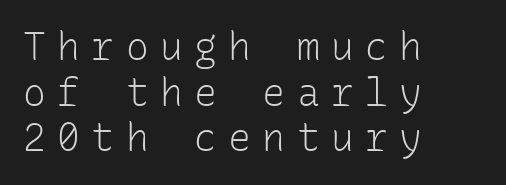
The image shows 38 px light sans-serif type, upright, monospaced; set left-aligned, line spacing 1.2x, unusually wide letter spacing (+0.3 em), not underlined; low stroke contrast and a medium x-height.
